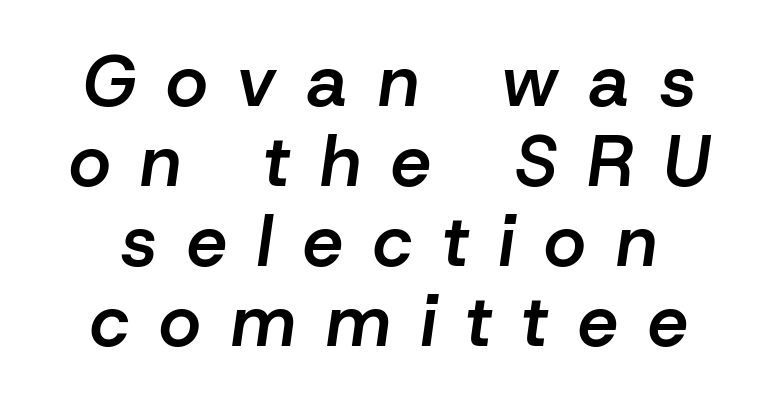
Summary of vertical rhythm: compact, with narrow interline spacing. The rendering positions every line midway between the sides. Here the designer chose a conventional face with non-uniform glyph widths. Each word looks stretched out because of the extra space between its letters. Bare-footed words on every line.
